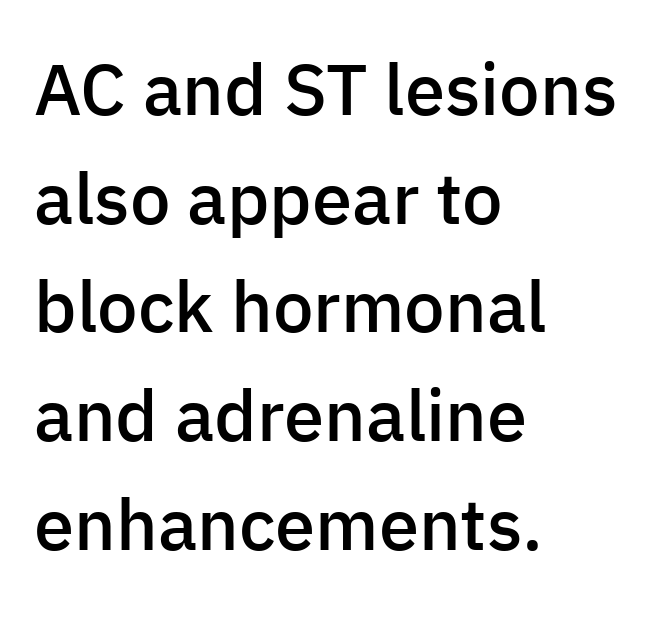
{"serif": "no", "italic": "no", "bold": "semi", "weight": "semibold", "width": "normal", "stroke_contrast": "low", "x_height": "medium", "monospaced": "no", "underline": "no", "align": "left", "line_spacing": "normal", "line_spacing_ratio": 1.51, "letter_spacing": "normal", "letter_spacing_em": 0.0, "glyph_px": 72}
